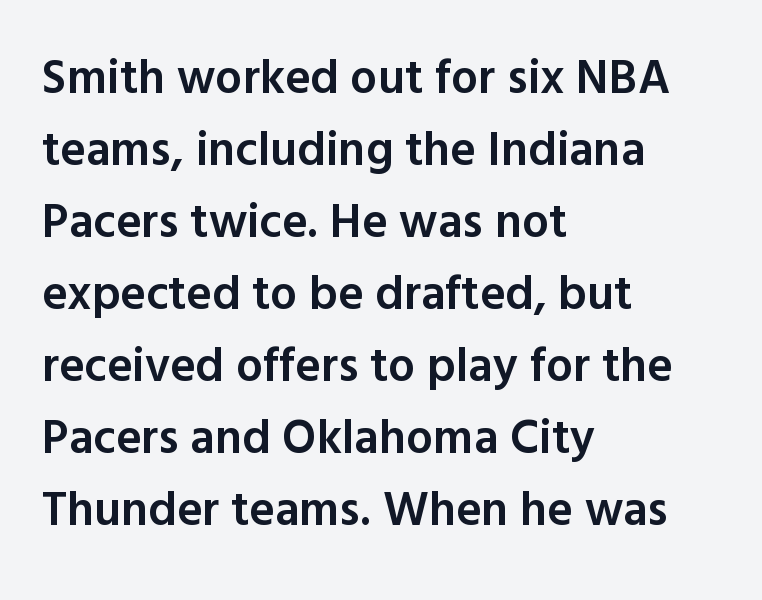
The space beneath each line is pristine and unruled. Compared with an ordinary text face, these strokes are moderately heavier — a semibold. Does the copy run flush right? No — it runs flush left. The characters display no serif detailing; their extremities are plain. Nothing unusual about the tracking: characters are spaced as the font intends.
